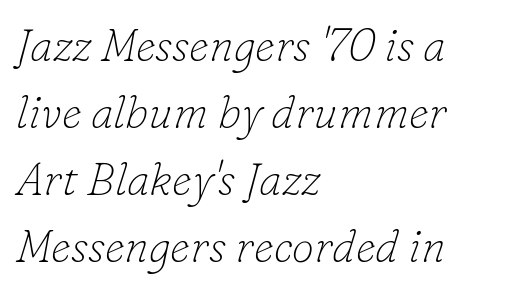
The image shows 45 px thin serif type, italic (leaning right); set left-aligned, normal line spacing (1.49x), normal letter spacing, not underlined; low stroke contrast and a small x-height.
